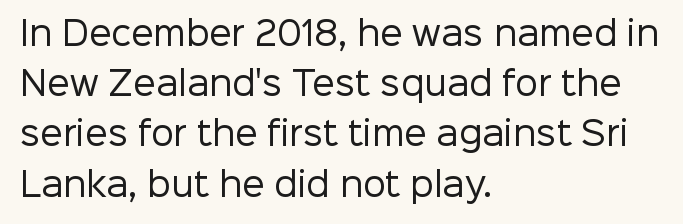
{"serif": "no", "italic": "no", "bold": "no", "weight": "regular", "width": "normal", "stroke_contrast": "low", "x_height": "medium", "monospaced": "no", "underline": "no", "align": "left", "line_spacing": "normal", "line_spacing_ratio": 1.57, "letter_spacing": "normal", "letter_spacing_em": 0.0, "glyph_px": 32}
